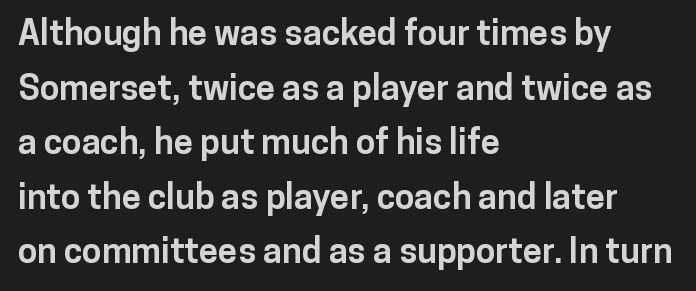
{"serif": "no", "italic": "no", "bold": "yes", "weight": "bold", "width": "normal", "stroke_contrast": "low", "x_height": "medium", "monospaced": "no", "underline": "no", "align": "left", "line_spacing": "normal", "line_spacing_ratio": 1.56, "letter_spacing": "normal", "letter_spacing_em": 0.0, "glyph_px": 35}
